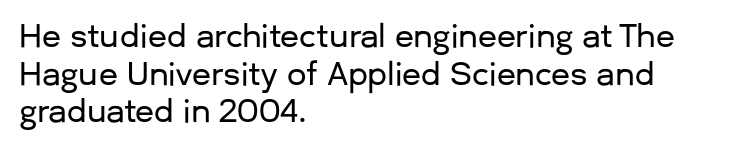
{"serif": "no", "italic": "no", "width": "normal", "stroke_contrast": "low", "x_height": "medium", "monospaced": "no", "underline": "no", "align": "left", "line_spacing_ratio": 1.21, "letter_spacing": "normal", "letter_spacing_em": 0.0, "glyph_px": 31}
